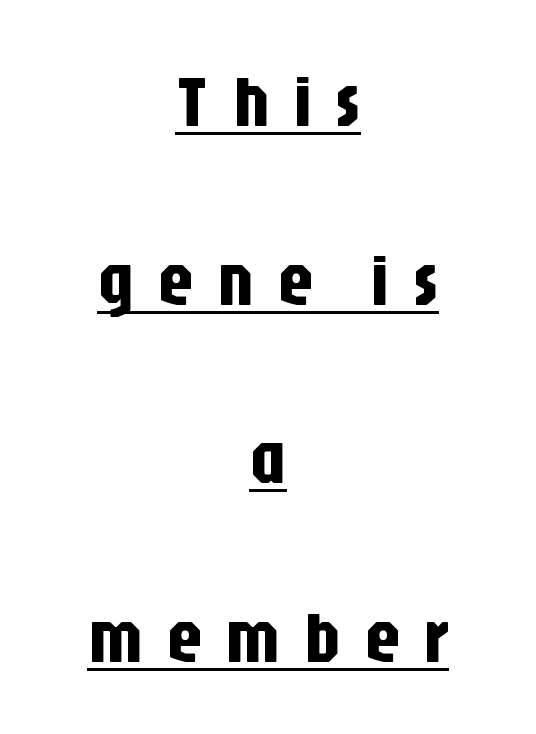
{"serif": "no", "italic": "no", "width": "condensed", "stroke_contrast": "low", "x_height": "large", "monospaced": "no", "underline": "yes", "align": "center", "line_spacing": "loose", "line_spacing_ratio": 2.48, "letter_spacing": "wide", "letter_spacing_em": 0.31, "glyph_px": 72}
